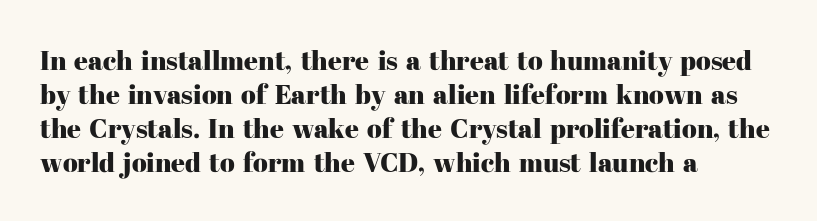
The image shows 27 px text type, upright; set left-aligned, normal line spacing (1.26x), normal letter spacing, not underlined.
